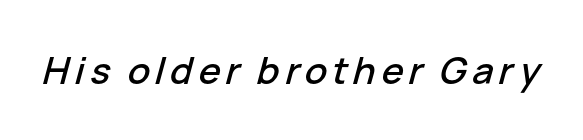
The image shows 37 px text type, italic (leaning right); set not underlined; low stroke contrast and a medium x-height.
